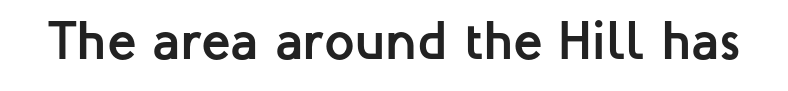
{"serif": "no", "italic": "no", "bold": "yes", "weight": "semibold", "width": "normal", "stroke_contrast": "low", "x_height": "medium", "monospaced": "no", "underline": "no", "letter_spacing": "normal", "letter_spacing_em": 0.0, "glyph_px": 54}
